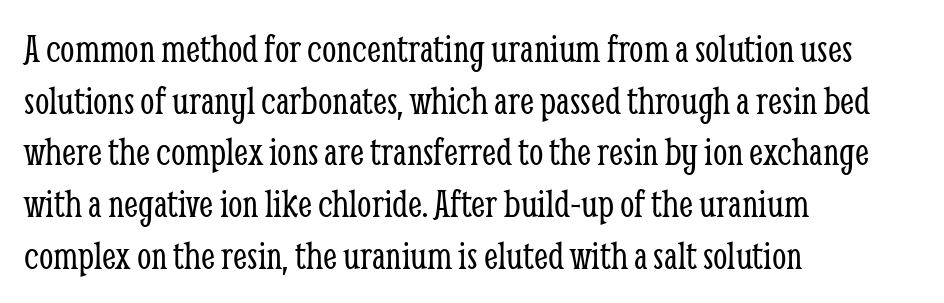
Q: Is the text bold? A: No.
Q: Is the text italic (slanted)? A: No, it is upright.
Q: Is the typeface a serif or a sans-serif typeface? A: Serif.
Q: Is the text underlined? A: No.
Q: How is the paragraph aligned? A: Left-aligned.
Q: Is the spacing between letters normal or unusually wide? A: Normal.
Q: Is the spacing between lines tight, normal or loose? A: Normal.
Q: Width (condensed, normal, or wide)? A: Condensed.
Q: Stroke contrast? A: Low.
Q: x-height? A: Medium.
Q: Monospaced? A: No.
